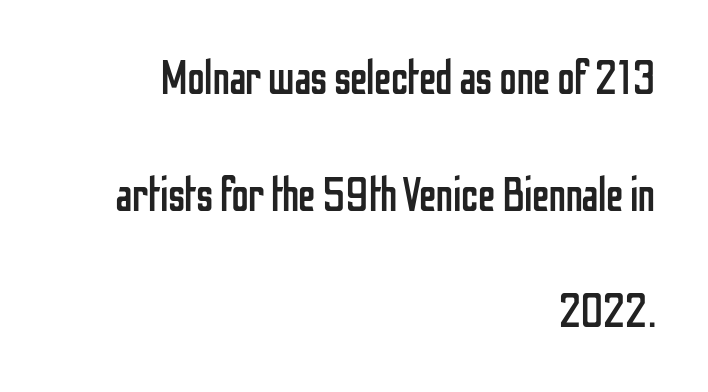
{"serif": "no", "italic": "no", "bold": "no", "weight": "regular", "width": "condensed", "stroke_contrast": "low", "x_height": "medium", "monospaced": "no", "underline": "no", "align": "right", "line_spacing": "loose", "line_spacing_ratio": 2.43, "letter_spacing": "normal", "letter_spacing_em": 0.0, "glyph_px": 48}
